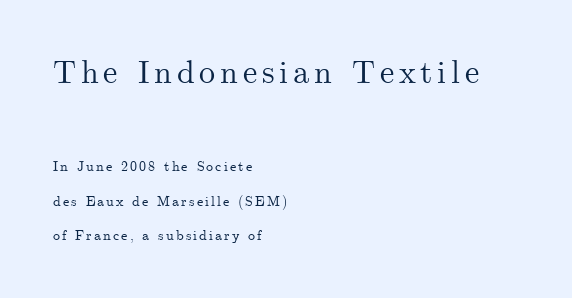
This sample has the flowing, uneven cadence of proportional lettering. Whoever set this made the first block the dominant, larger element. The specimen reads as upright at a glance. Decoration check: the copy has no underline.
